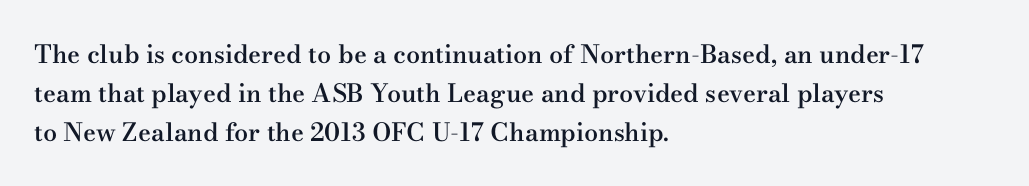
Q: Is the text bold? A: Semi-bold.
Q: Is the text italic (slanted)? A: No, it is upright.
Q: Is the text underlined? A: No.
Q: How is the paragraph aligned? A: Left-aligned.
Q: Is the spacing between letters normal or unusually wide? A: Normal.
Q: Is the spacing between lines tight, normal or loose? A: Normal.
